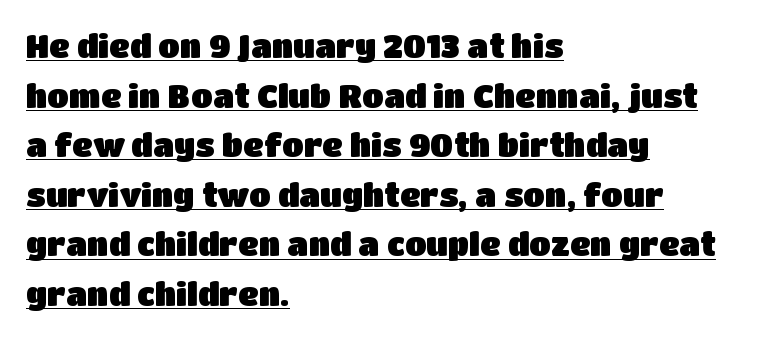
Q: Is the text italic (slanted)? A: No, it is upright.
Q: Is the typeface a serif or a sans-serif typeface? A: Sans-serif.
Q: Is the text underlined? A: Yes.
Q: How is the paragraph aligned? A: Left-aligned.
Q: Is the spacing between letters normal or unusually wide? A: Normal.
Q: Is the spacing between lines tight, normal or loose? A: Normal.
Q: Width (condensed, normal, or wide)? A: Normal.
Q: Stroke contrast? A: Low.
Q: x-height? A: Large.
Q: Monospaced? A: No.
